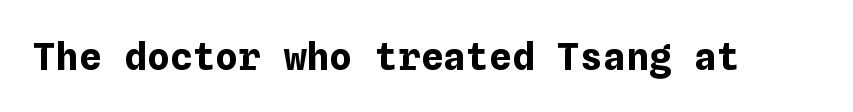
Descender tails drop into unmarked territory. Bold? Absolutely — the strokes are thick and heavy. No extra tracking has been applied to these lines. Designer's note — italics off, roman on.
